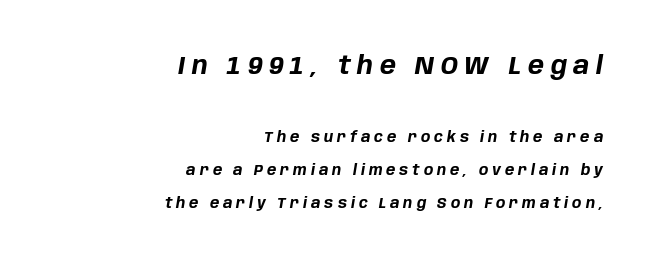
The image shows 24 px bold type, italic (leaning right); set right-aligned, loose line spacing (2.37x), unusually wide letter spacing (+0.28 em), not underlined; the first (top) block is 1.71x larger.
